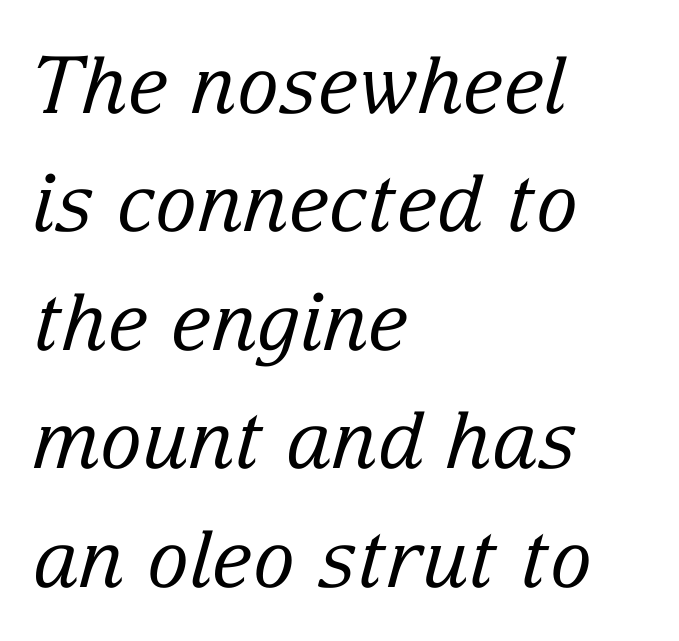
Regarding serifs, this sample has them. The typesetting does not lean heavy: it is not bold. Line spacing here is normal. These lines stack with their left ends in a neat column. The space directly below the letters is spotless. Notice how the stems are inclined rather than vertical — that's the hallmark of italics.
